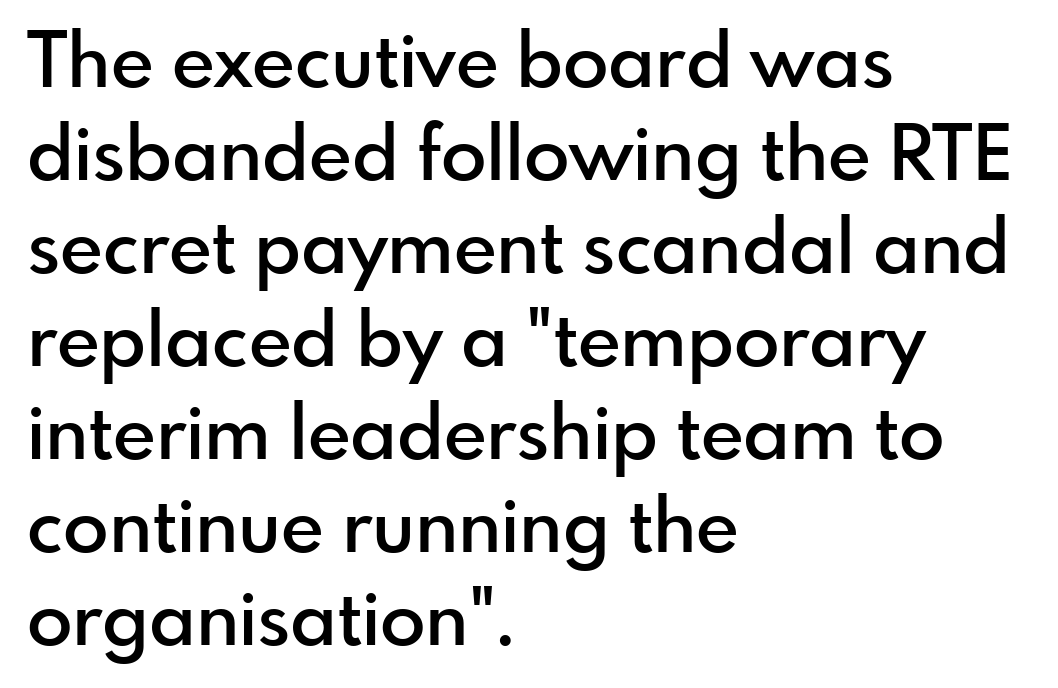
Nobody touched the tracking dial on this one. Bare-footed words on every line. These lines stack with their left ends in a neat column. The passage shown is typeset with a sans-serif family. The rendering uses a semibold face; strokes are thickened but not to full bold. Here the designer chose a conventional face with non-uniform glyph widths.
